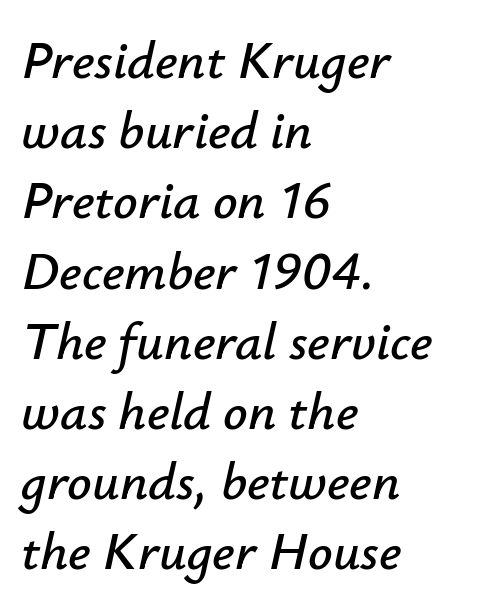
Q: Is the text italic (slanted)? A: Yes, it leans right by about 12 degrees.
Q: Is the text underlined? A: No.
Q: How is the paragraph aligned? A: Left-aligned.
Q: Is the spacing between letters normal or unusually wide? A: Normal.
Q: Is the spacing between lines tight, normal or loose? A: Normal.
Q: Width (condensed, normal, or wide)? A: Normal.
Q: Stroke contrast? A: Low.
Q: x-height? A: Small.
Q: Monospaced? A: No.
